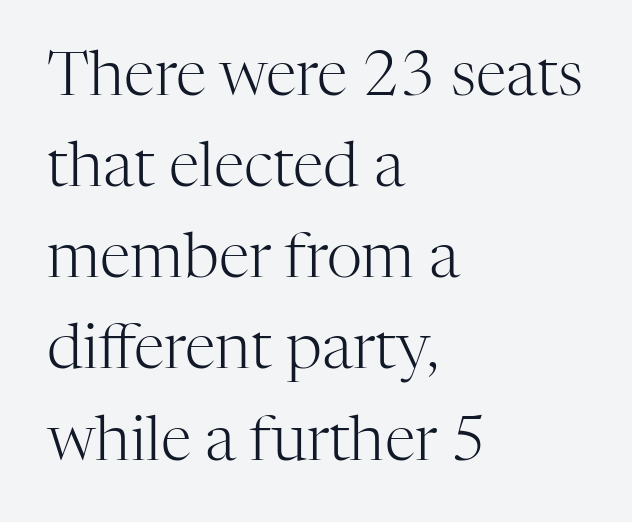
This is the regular roman posture of the typeface. Words appear dense and cohesive because spacing is normal. Weight: not bold — regular or lighter. Serif or sans? Serif — the stroke terminals have little feet.
